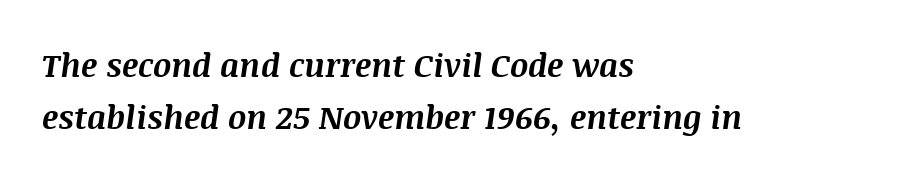
The image shows 32 px bold type, italic (leaning right); set left-aligned, normal line spacing (1.64x), normal letter spacing, not underlined; medium stroke contrast and a large x-height.
